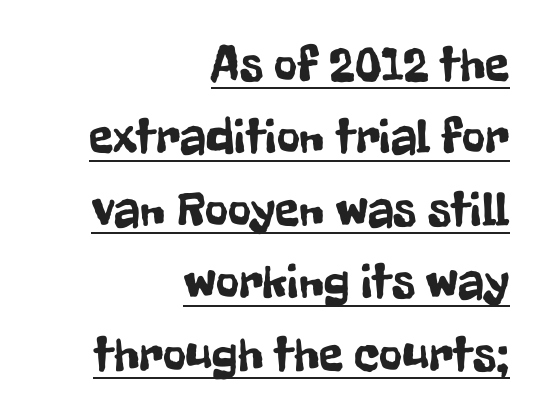
Style check: upright. Horizontal bands of white between lines are of average thickness. Like a heading marked for emphasis, these lines bear an underscore. Note the varied advance widths — an 'i' is clearly narrower than an 'm'.
